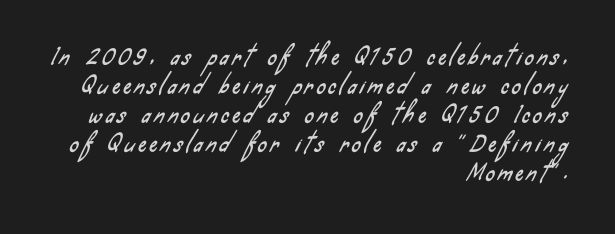
Q: Is the text underlined? A: No.
Q: How is the paragraph aligned? A: Right-aligned.
Q: Is the spacing between lines tight, normal or loose? A: Normal.
